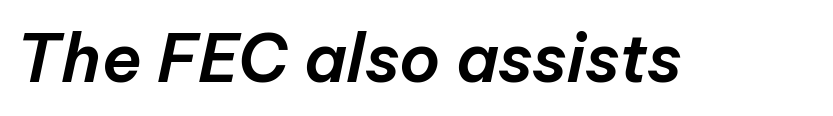
Varying glyph widths throughout — classic text-font behaviour. Posture: slanted. Check under the words: just untouched page. Does extra space separate the letters? No, they use regular spacing.
